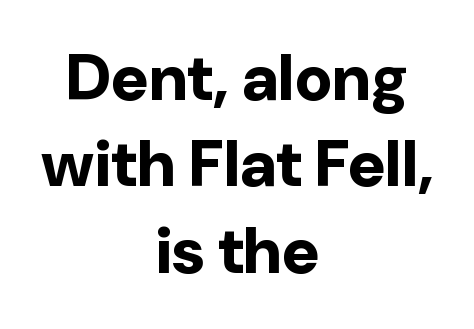
Observe the ordinary spacing: letters are neighbours, not strangers. The paragraph shown floats in the horizontal middle. These lines sit exactly where default settings would place them. Looks like regular typesetting: each glyph gets only the width it needs.
